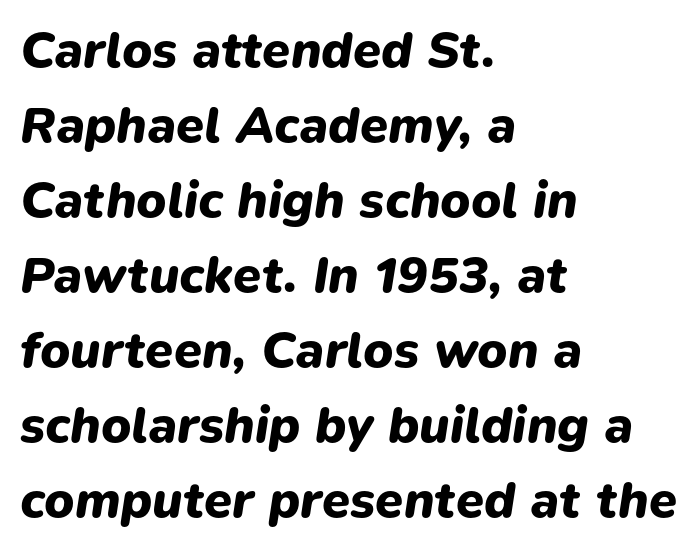
Q: Is the text bold? A: Yes.
Q: Is the text italic (slanted)? A: Yes, it leans right by about 9 degrees.
Q: Is the text underlined? A: No.
Q: How is the paragraph aligned? A: Left-aligned.
Q: Is the spacing between letters normal or unusually wide? A: Normal.
Q: Is the spacing between lines tight, normal or loose? A: Normal.
Q: Width (condensed, normal, or wide)? A: Normal.
Q: Stroke contrast? A: Low.
Q: x-height? A: Medium.
Q: Monospaced? A: No.
